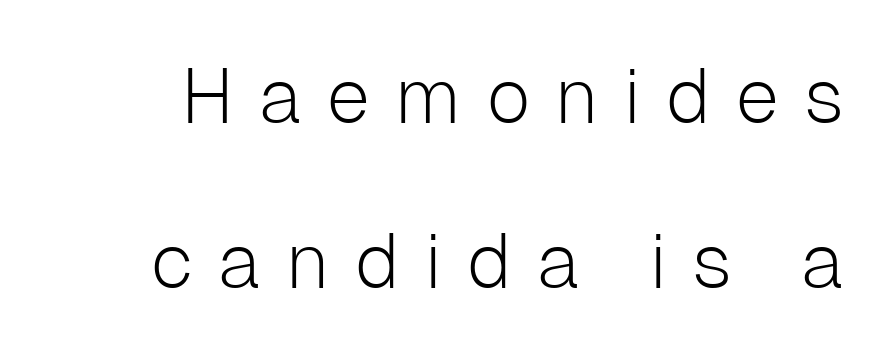
Q: Is the text bold? A: No.
Q: Is the text italic (slanted)? A: No, it is upright.
Q: Is the typeface a serif or a sans-serif typeface? A: Sans-serif.
Q: Is the text underlined? A: No.
Q: Is the spacing between letters normal or unusually wide? A: Unusually wide.
Q: Is the spacing between lines tight, normal or loose? A: Loose.
Q: Width (condensed, normal, or wide)? A: Normal.
Q: Stroke contrast? A: Low.
Q: x-height? A: Medium.
Q: Monospaced? A: No.
